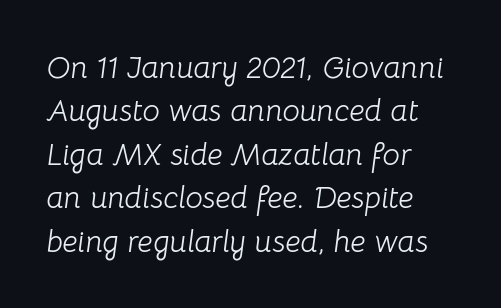
Q: Is the text bold? A: No.
Q: Is the text italic (slanted)? A: Yes, it leans right by about 8 degrees.
Q: Is the text underlined? A: No.
Q: How is the paragraph aligned? A: Left-aligned.
Q: Is the spacing between letters normal or unusually wide? A: Normal.
Q: Is the spacing between lines tight, normal or loose? A: Normal.
Q: Width (condensed, normal, or wide)? A: Normal.
Q: Stroke contrast? A: Low.
Q: x-height? A: Medium.
Q: Monospaced? A: No.
